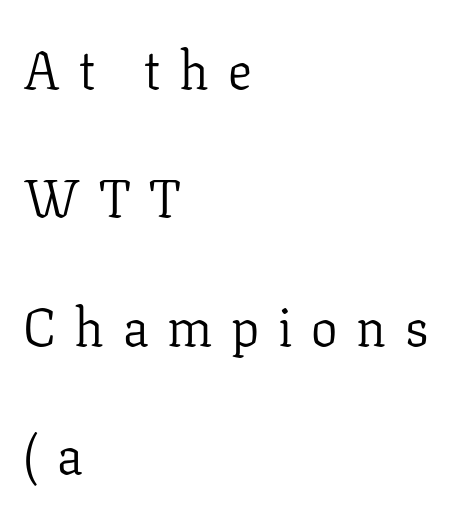
{"serif": "yes", "italic": "no", "bold": "no", "weight": "light", "width": "normal", "stroke_contrast": "low", "x_height": "medium", "monospaced": "no", "underline": "no", "align": "left", "line_spacing": "loose", "line_spacing_ratio": 2.42, "letter_spacing": "wide", "letter_spacing_em": 0.35, "glyph_px": 53}
